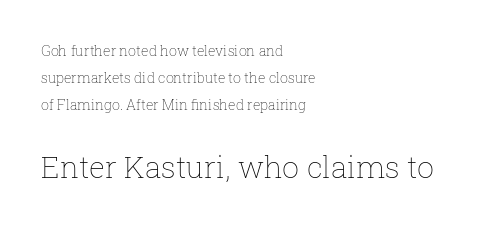
Q: Is the text bold? A: No.
Q: Is the text italic (slanted)? A: No, it is upright.
Q: Is the text underlined? A: No.
Q: How is the paragraph aligned? A: Left-aligned.
Q: Is the spacing between letters normal or unusually wide? A: Normal.
Q: Is the spacing between lines tight, normal or loose? A: Loose.
Q: Which block of text is set in a larger size, the first (top) or the second (bottom)? A: The second (bottom) one.
Q: Width (condensed, normal, or wide)? A: Normal.
Q: Stroke contrast? A: Low.
Q: x-height? A: Medium.
Q: Monospaced? A: No.
